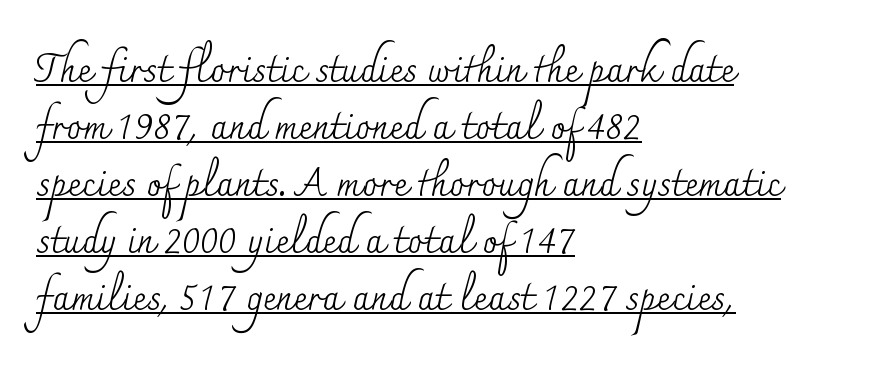
Q: Is the text bold? A: No.
Q: Is the text italic (slanted)? A: Yes.
Q: Is the typeface a serif or a sans-serif typeface? A: Serif.
Q: Is the text underlined? A: Yes.
Q: How is the paragraph aligned? A: Left-aligned.
Q: Is the spacing between letters normal or unusually wide? A: Normal.
Q: Is the spacing between lines tight, normal or loose? A: Normal.
Q: Width (condensed, normal, or wide)? A: Normal.
Q: Stroke contrast? A: Medium.
Q: x-height? A: Small.
Q: Monospaced? A: No.
